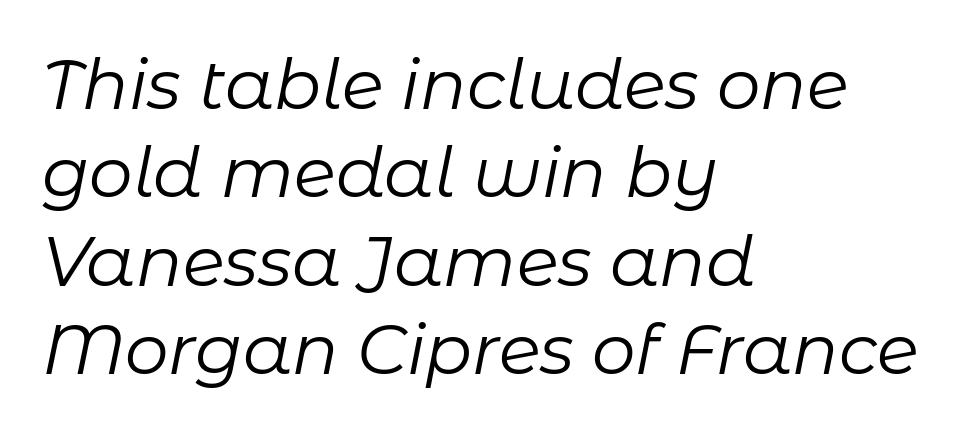
A classic flush-left, rag-right setting is used for this passage. Any mark beneath the type? The region is blank. This sample has the flowing, uneven cadence of proportional lettering. Summary of vertical rhythm: regular, with standard interline spacing.
